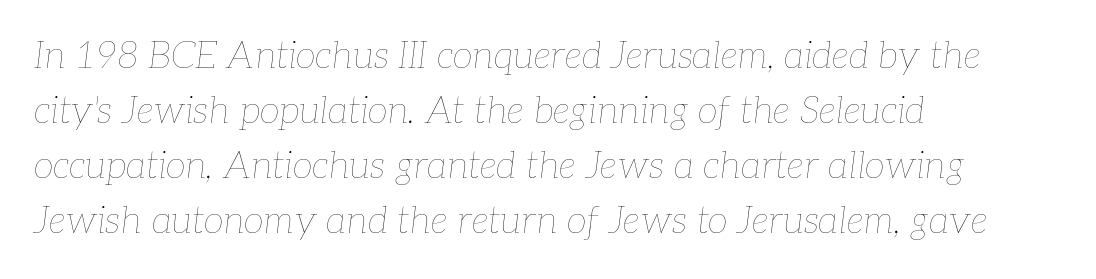
{"italic": "yes", "lean": "right", "slant_degrees": 7, "bold": "no", "weight": "thin", "width": "normal", "stroke_contrast": "low", "x_height": "medium", "monospaced": "no", "underline": "no", "align": "left", "line_spacing": "normal", "line_spacing_ratio": 1.49, "letter_spacing": "normal", "letter_spacing_em": 0.0, "glyph_px": 37}
